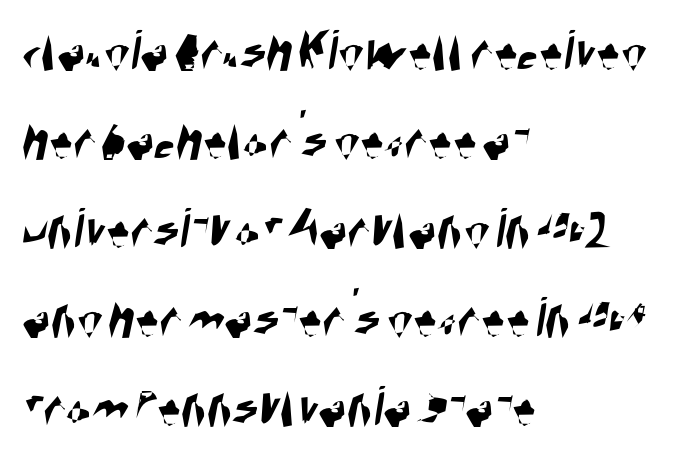
The image shows 59 px condensed sans-serif type; set left-aligned, normal line spacing (1.51x), normal letter spacing, not underlined; high stroke contrast and a large x-height.
